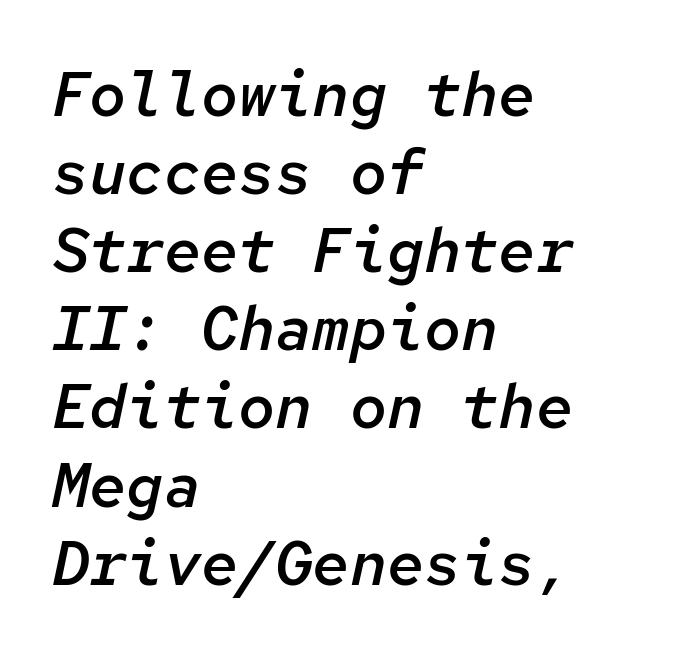
The image shows 62 px semibold type, italic (leaning right), monospaced; set left-aligned, normal line spacing (1.26x), normal letter spacing, not underlined; low stroke contrast and a medium x-height.
